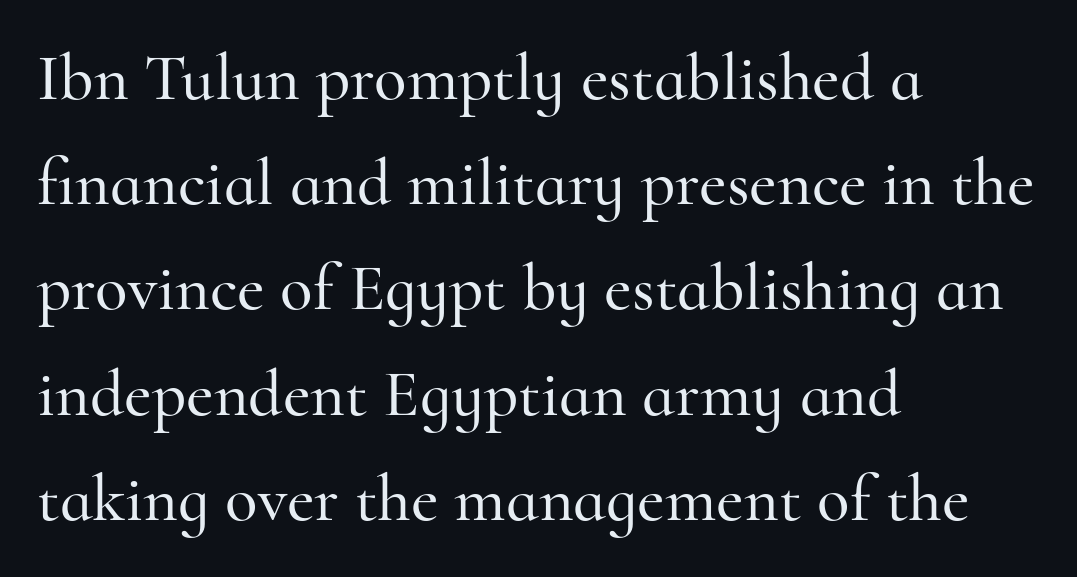
The image shows 67 px serif type, upright; set left-aligned, normal line spacing (1.57x), normal letter spacing, not underlined; high stroke contrast and a small x-height.
